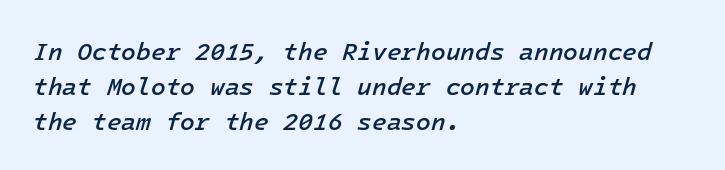
This sample is left-justified, so line endings fall wherever the words run out. The specimen omits any rule beneath the text block's lines. This sample uses an oblique cut, with every glyph tilted off the vertical. Interline gaps are of average width in this sample.
